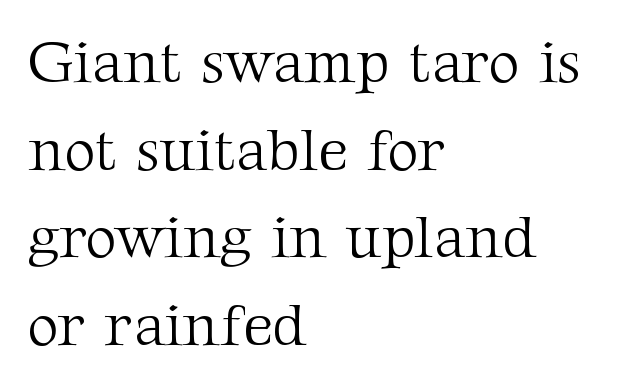
Quick note: underline off. Quick note: not italic, upright. Do the characters align in a grid? No, the font is proportional. Characters follow at the spacing the type designer built in. Is the stroke heavy? The answer is a plain regular-or-lighter. The lines sit at an ordinary, default distance from one another.
